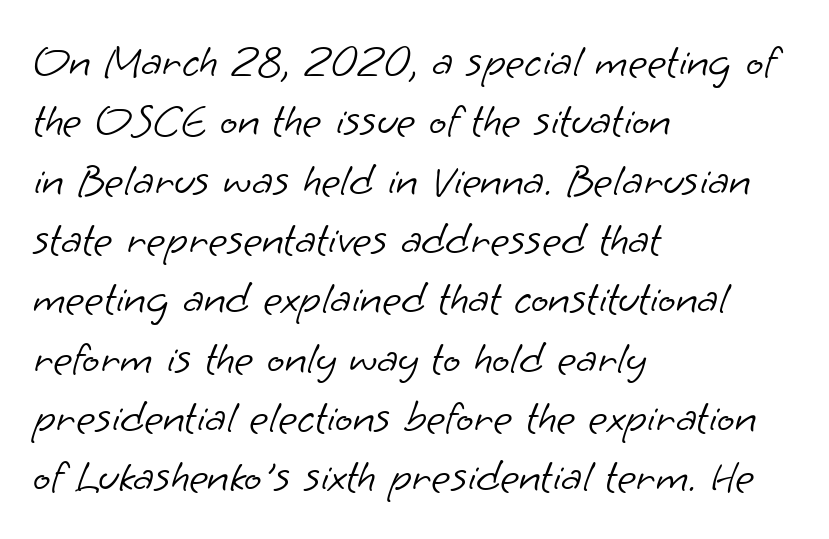
What's the leading like? Ordinary, nothing unusual. No extra ink here — the face is not bold. Plain, unruled lines of type. This rendering leaves character spacing at its baseline value.
